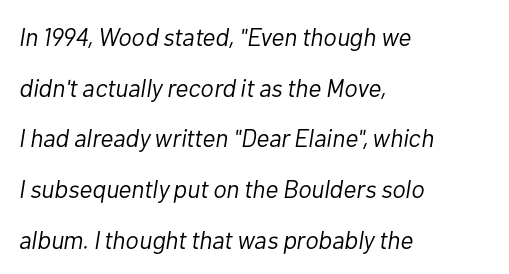
{"italic": "yes", "lean": "right", "slant_degrees": 10, "bold": "no", "underline": "no", "align": "left", "line_spacing": "loose", "line_spacing_ratio": 2.03, "letter_spacing": "normal", "letter_spacing_em": 0.0, "glyph_px": 25}
